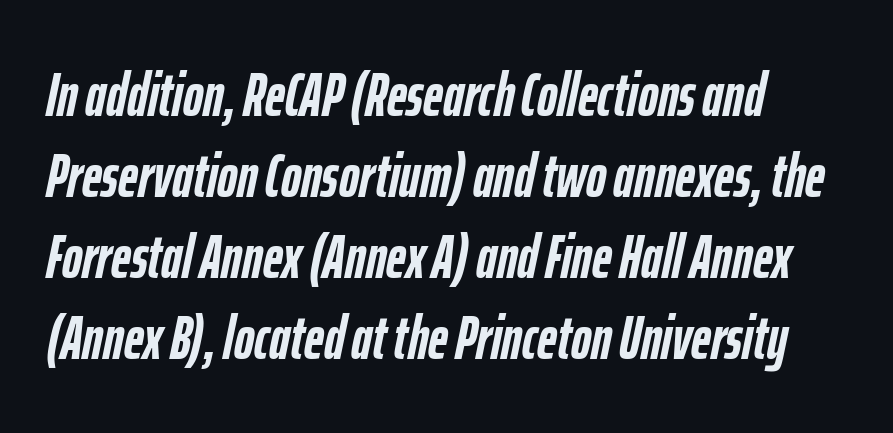
Beneath every word, the page is bare. Vertical spacing — default. Plenty of ink on the page — the face is bold. The letters advance in unequal steps, a hallmark of proportional type. The face used here is rendered with its standard letterfit. It's the slanting kind of type.
